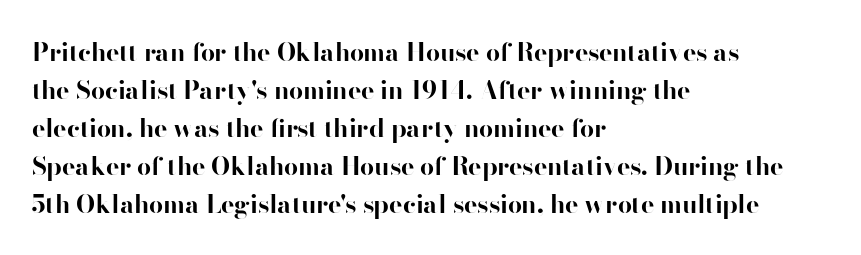
Q: Is the text bold? A: Yes.
Q: Is the text italic (slanted)? A: No, it is upright.
Q: Is the text underlined? A: No.
Q: How is the paragraph aligned? A: Left-aligned.
Q: Is the spacing between letters normal or unusually wide? A: Normal.
Q: Is the spacing between lines tight, normal or loose? A: Normal.
